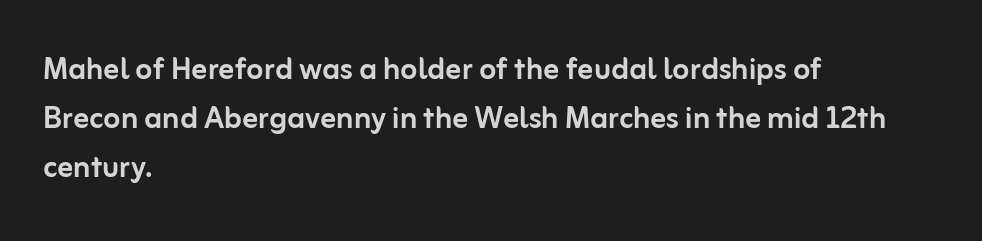
Q: Is the text italic (slanted)? A: No, it is upright.
Q: Is the typeface a serif or a sans-serif typeface? A: Sans-serif.
Q: Is the text underlined? A: No.
Q: How is the paragraph aligned? A: Left-aligned.
Q: Is the spacing between letters normal or unusually wide? A: Normal.
Q: Is the spacing between lines tight, normal or loose? A: Normal.
Q: Width (condensed, normal, or wide)? A: Normal.
Q: Stroke contrast? A: Low.
Q: x-height? A: Medium.
Q: Monospaced? A: No.
